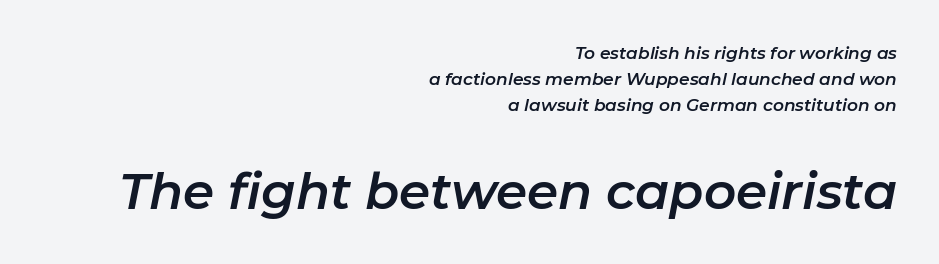
The image shows 50 px text type, italic (leaning right); set right-aligned, normal line spacing (1.52x), normal letter spacing, not underlined; the second (bottom) block is 2.94x larger; low stroke contrast and a medium x-height.
